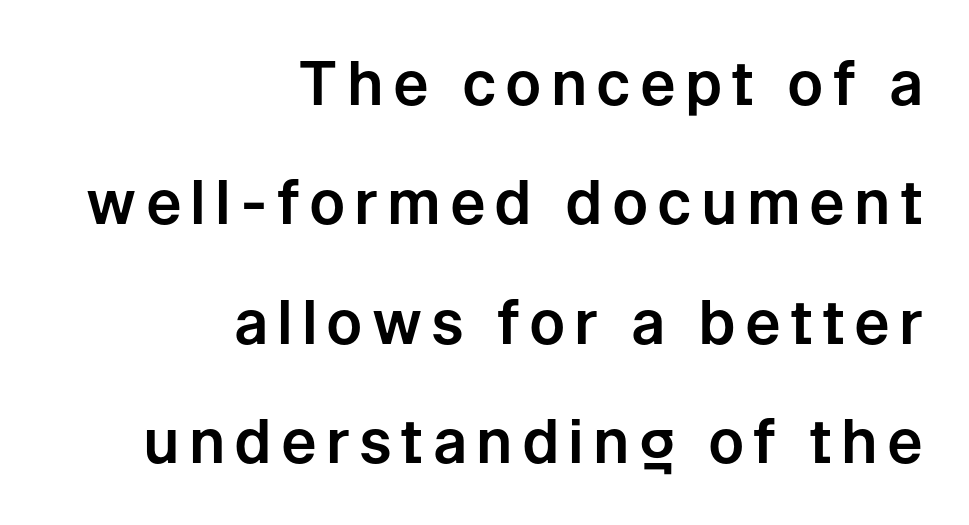
{"serif": "no", "italic": "no", "width": "normal", "stroke_contrast": "low", "x_height": "medium", "monospaced": "no", "underline": "no", "align": "right", "line_spacing": "loose", "line_spacing_ratio": 1.99, "glyph_px": 60}
